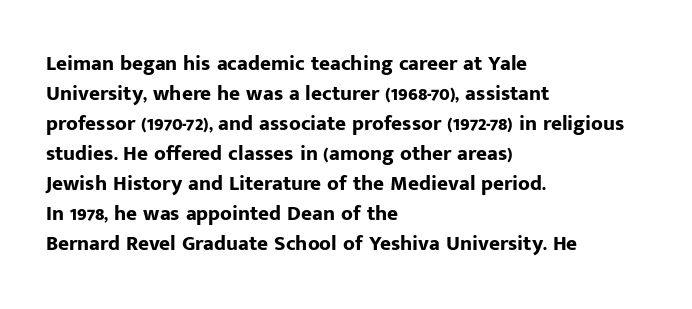
The font's upright variant was chosen for this text. These lines keep a tight, regular rhythm from letter to letter. Notice how thick the strokes are: this is what a full bold looks like. These lines sit exactly where default settings would place them.
